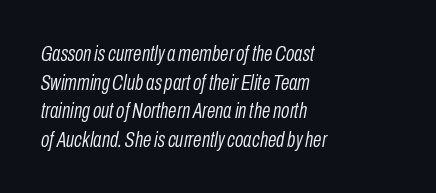
{"italic": "yes", "lean": "right", "slant_degrees": 10, "bold": "no", "underline": "no", "align": "left", "line_spacing": "normal", "line_spacing_ratio": 1.3, "letter_spacing": "normal", "letter_spacing_em": 0.0, "glyph_px": 22}
